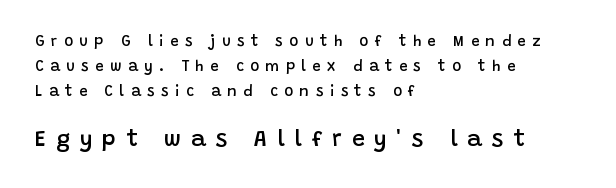
Q: Is the text bold? A: Semi-bold.
Q: Is the text italic (slanted)? A: No, it is upright.
Q: Is the text underlined? A: No.
Q: How is the paragraph aligned? A: Left-aligned.
Q: Is the spacing between letters normal or unusually wide? A: Unusually wide.
Q: Is the spacing between lines tight, normal or loose? A: Normal.
Q: Which block of text is set in a larger size, the first (top) or the second (bottom)? A: The second (bottom) one.
